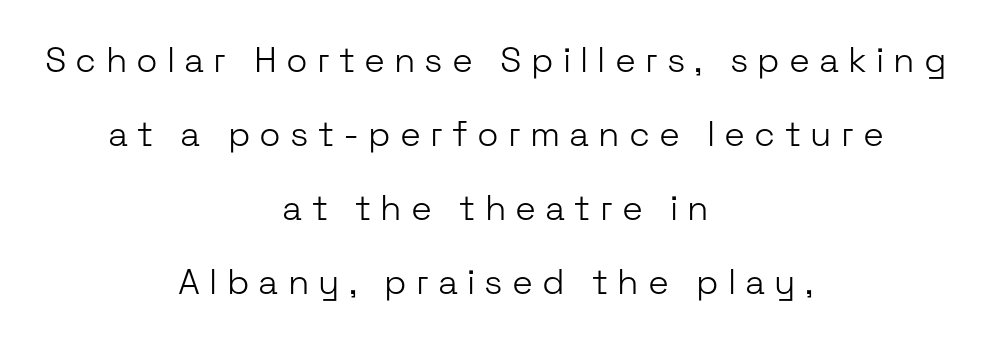
This sample has the flowing, uneven cadence of proportional lettering. The letterforms stand isolated, each surrounded by extra space. Horizontal alignment here is central, giving a formal, balanced look. A typesetter would mark this as roman, not italic.
